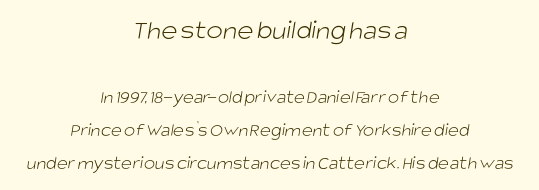
{"serif": "no", "bold": "no", "weight": "light", "width": "normal", "stroke_contrast": "low", "x_height": "large", "monospaced": "no", "underline": "no", "align": "center", "line_spacing_ratio": 1.74, "letter_spacing": "normal", "letter_spacing_em": 0.0, "larger_block": "first", "size_ratio": 1.47, "glyph_px": 28}
